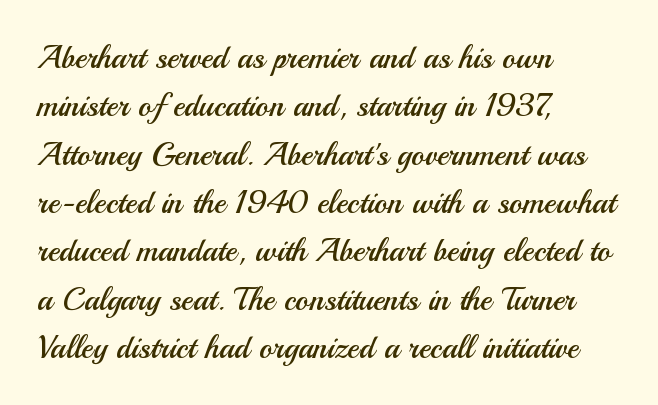
Q: Is the text bold? A: No.
Q: Is the text italic (slanted)? A: Yes.
Q: Is the typeface a serif or a sans-serif typeface? A: Sans-serif.
Q: Is the text underlined? A: No.
Q: How is the paragraph aligned? A: Left-aligned.
Q: Is the spacing between letters normal or unusually wide? A: Normal.
Q: Is the spacing between lines tight, normal or loose? A: Normal.
Q: Width (condensed, normal, or wide)? A: Normal.
Q: Stroke contrast? A: Medium.
Q: x-height? A: Small.
Q: Monospaced? A: No.
